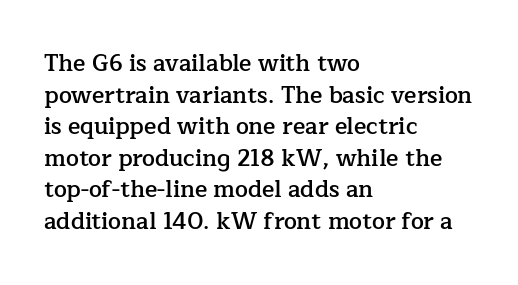
The image shows 23 px text type, upright; set left-aligned, normal line spacing (1.37x), normal letter spacing, not underlined.
